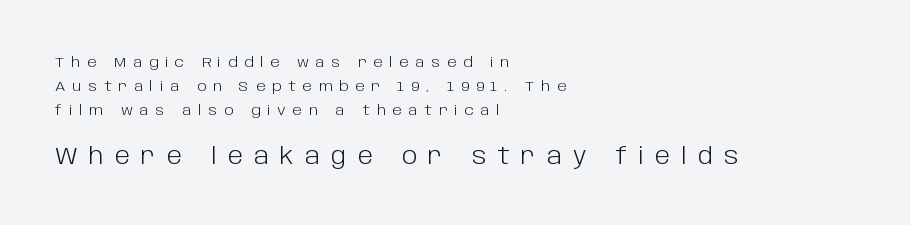
Q: Is the text bold? A: No.
Q: Is the text italic (slanted)? A: No, it is upright.
Q: Is the text underlined? A: No.
Q: How is the paragraph aligned? A: Left-aligned.
Q: Is the spacing between letters normal or unusually wide? A: Unusually wide.
Q: Is the spacing between lines tight, normal or loose? A: Normal.
Q: Which block of text is set in a larger size, the first (top) or the second (bottom)? A: The second (bottom) one.
